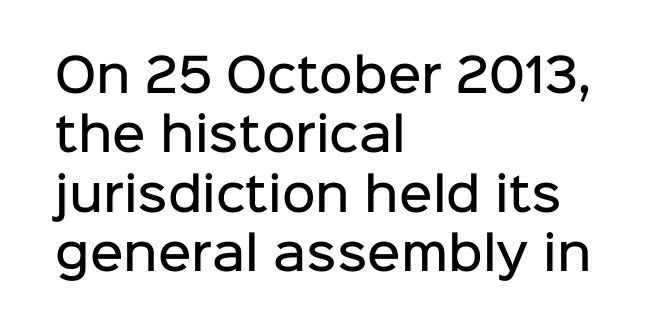
Q: Is the text bold? A: Semi-bold.
Q: Is the text italic (slanted)? A: No, it is upright.
Q: Is the typeface a serif or a sans-serif typeface? A: Sans-serif.
Q: Is the text underlined? A: No.
Q: How is the paragraph aligned? A: Left-aligned.
Q: Is the spacing between letters normal or unusually wide? A: Normal.
Q: Is the spacing between lines tight, normal or loose? A: Normal.
Q: Width (condensed, normal, or wide)? A: Normal.
Q: Stroke contrast? A: Low.
Q: x-height? A: Medium.
Q: Monospaced? A: No.
